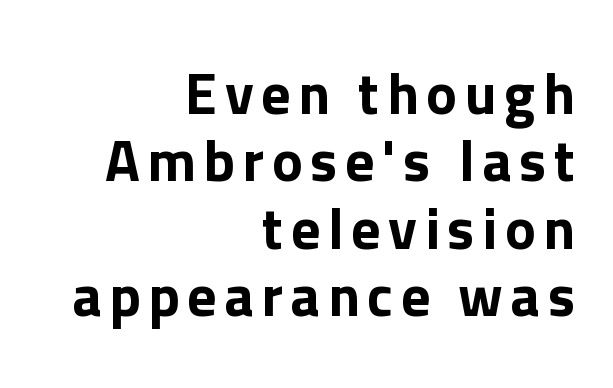
{"serif": "no", "italic": "no", "width": "normal", "stroke_contrast": "low", "x_height": "medium", "monospaced": "no", "underline": "no", "align": "right", "line_spacing_ratio": 1.16, "glyph_px": 58}
